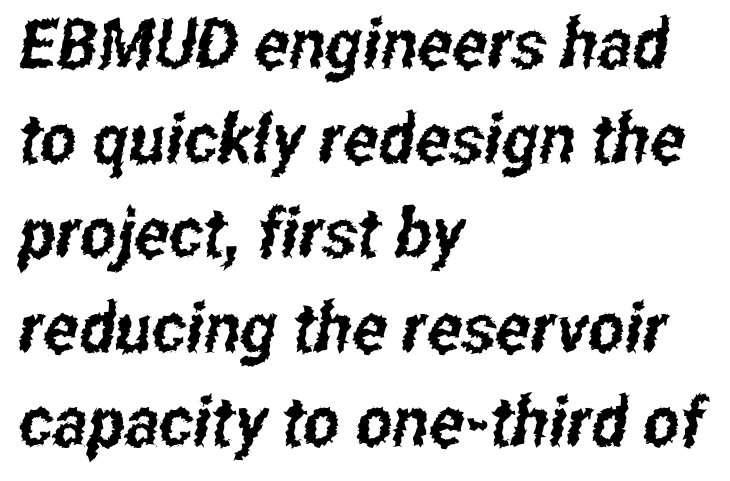
Q: Is the typeface a serif or a sans-serif typeface? A: Sans-serif.
Q: Is the text underlined? A: No.
Q: How is the paragraph aligned? A: Left-aligned.
Q: Is the spacing between letters normal or unusually wide? A: Normal.
Q: Is the spacing between lines tight, normal or loose? A: Normal.
Q: Width (condensed, normal, or wide)? A: Condensed.
Q: Stroke contrast? A: Low.
Q: x-height? A: Medium.
Q: Monospaced? A: No.
